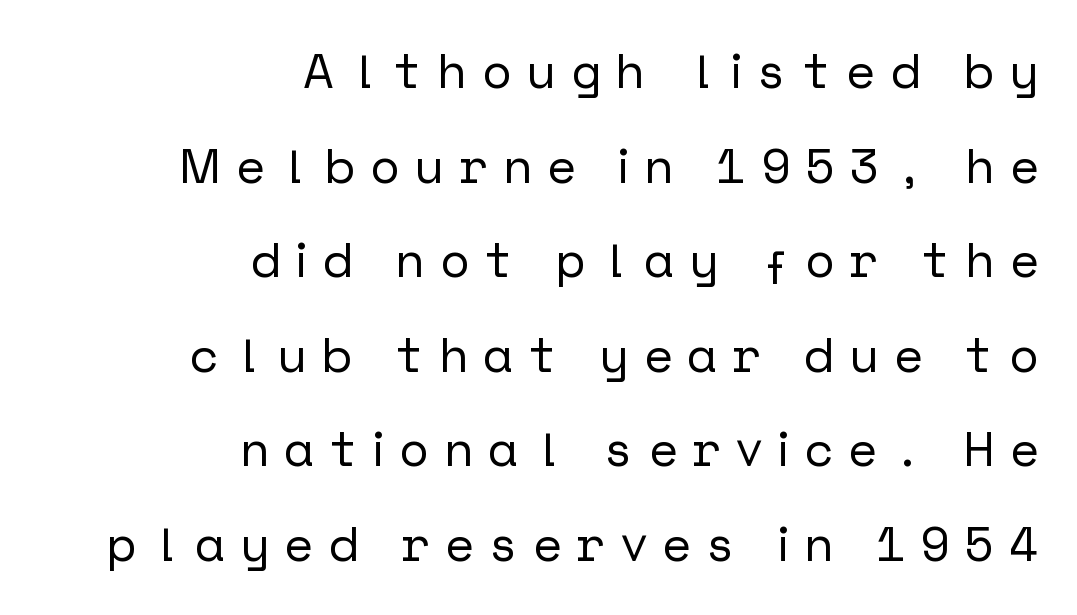
The image shows 49 px sans-serif type, upright; set right-aligned, loose line spacing (1.93x), unusually wide letter spacing (+0.31 em), not underlined; low stroke contrast and a medium x-height.
